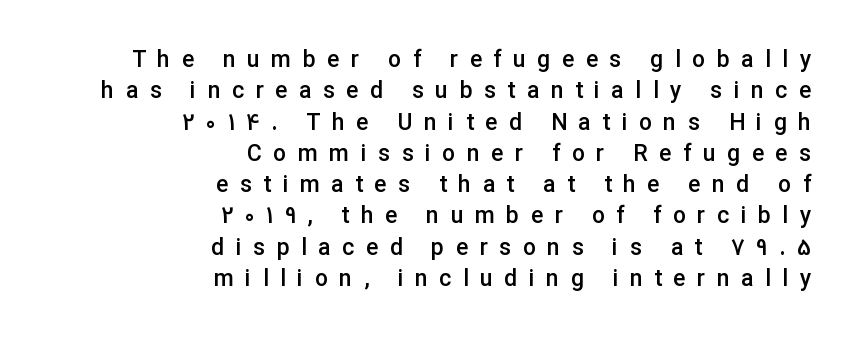
Q: Is the text bold? A: Semi-bold.
Q: Is the text italic (slanted)? A: No, it is upright.
Q: Is the text underlined? A: No.
Q: How is the paragraph aligned? A: Right-aligned.
Q: Is the spacing between letters normal or unusually wide? A: Unusually wide.
Q: Is the spacing between lines tight, normal or loose? A: Normal.
